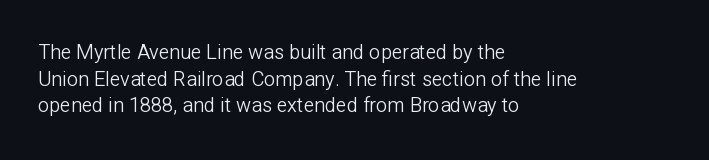
Q: Is the text bold? A: No.
Q: Is the text italic (slanted)? A: No, it is upright.
Q: Is the text underlined? A: No.
Q: How is the paragraph aligned? A: Left-aligned.
Q: Is the spacing between letters normal or unusually wide? A: Normal.
Q: Is the spacing between lines tight, normal or loose? A: Normal.
